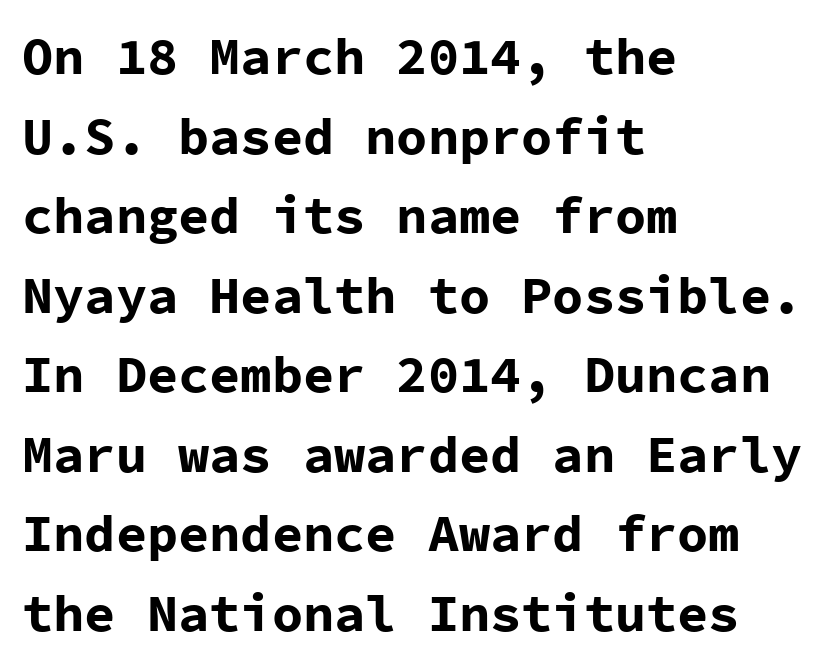
Q: Is the text bold? A: Yes.
Q: Is the text italic (slanted)? A: No, it is upright.
Q: Is the typeface a serif or a sans-serif typeface? A: Sans-serif.
Q: Is the text underlined? A: No.
Q: How is the paragraph aligned? A: Left-aligned.
Q: Is the spacing between letters normal or unusually wide? A: Normal.
Q: Is the spacing between lines tight, normal or loose? A: Normal.
Q: Width (condensed, normal, or wide)? A: Normal.
Q: Stroke contrast? A: Low.
Q: x-height? A: Medium.
Q: Monospaced? A: Yes.
